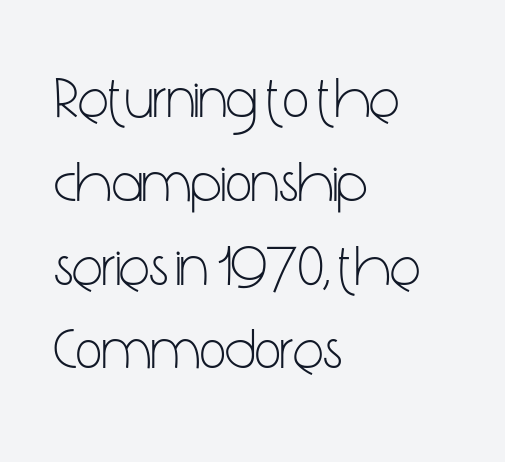
The image shows 57 px light, condensed sans-serif type, upright; set left-aligned, normal line spacing (1.47x), normal letter spacing, not underlined; low stroke contrast and a medium x-height.
